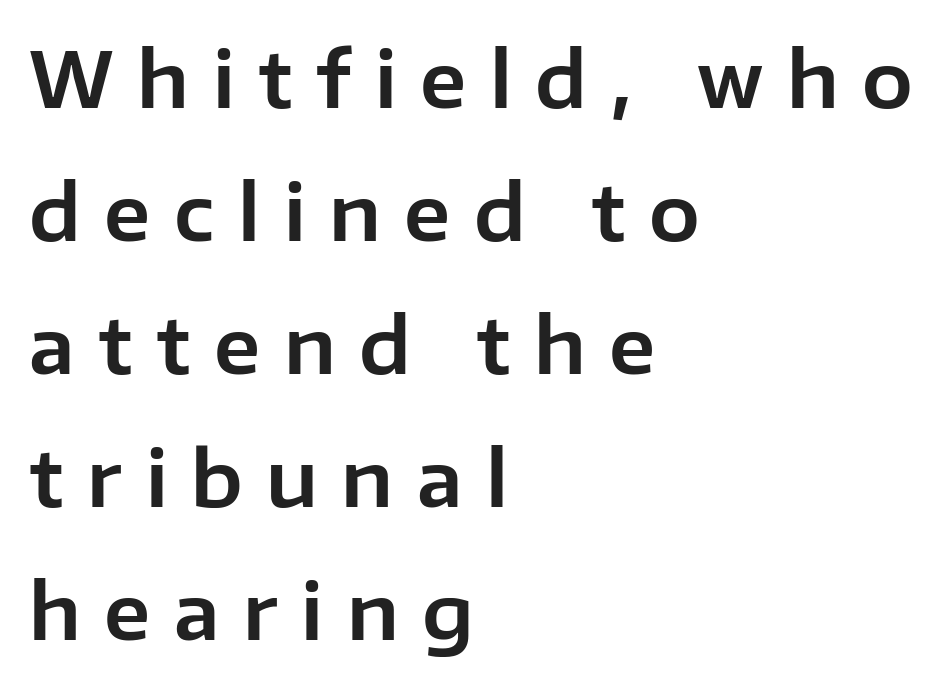
{"serif": "no", "italic": "no", "width": "normal", "stroke_contrast": "low", "x_height": "medium", "monospaced": "no", "underline": "no", "align": "left", "line_spacing_ratio": 1.75, "letter_spacing": "wide", "letter_spacing_em": 0.31, "glyph_px": 76}
